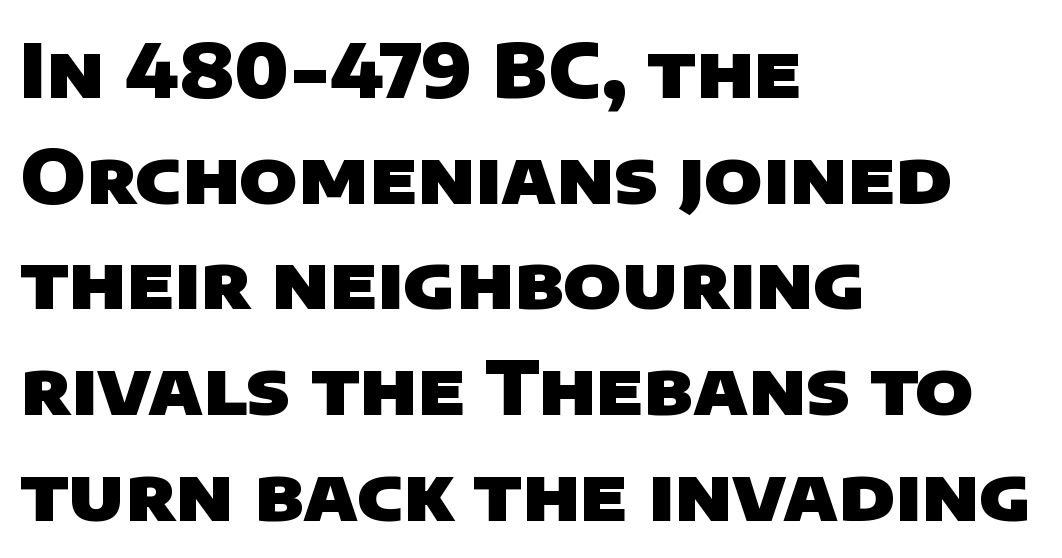
The image shows 75 px heavy sans-serif type; set left-aligned, normal line spacing (1.41x), normal letter spacing, not underlined; low stroke contrast and a large x-height.
